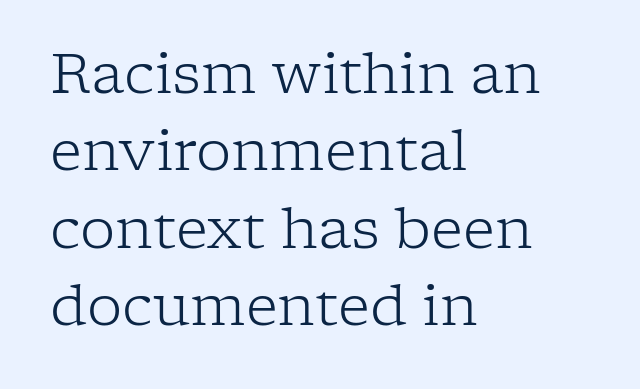
The image shows 56 px light serif type, upright; set left-aligned, normal line spacing (1.38x), normal letter spacing, not underlined; low stroke contrast and a medium x-height.
